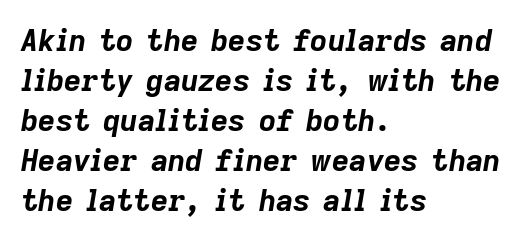
{"italic": "yes", "lean": "right", "slant_degrees": 9, "bold": "yes", "weight": "bold", "width": "normal", "stroke_contrast": "low", "x_height": "medium", "monospaced": "no", "underline": "no", "align": "left", "line_spacing": "normal", "line_spacing_ratio": 1.33, "letter_spacing": "normal", "letter_spacing_em": 0.0, "glyph_px": 30}
